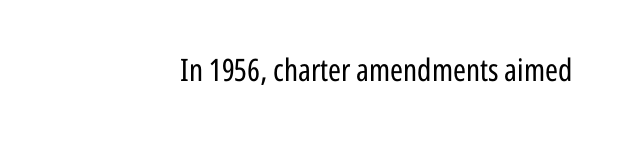
Stroke mass is kept to a normal reading level or below. Each letter's strokes conclude bluntly, with no projecting serifs. The glyphs are unaccompanied by any horizontal stroke below them. Do the characters align in a grid? No, the font is proportional. Observe the ordinary spacing: letters are neighbours, not strangers.
